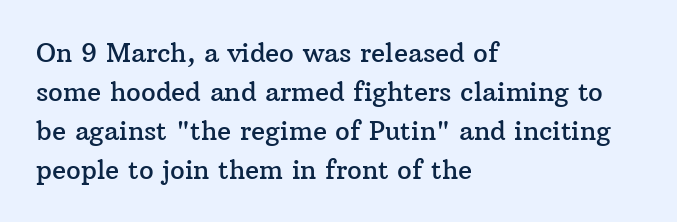
The compositor pushed each line to the left boundary. Every stem runs plumb, perpendicular to the baseline. This sample keeps an unexceptional amount of space between lines. Here the glyphs are tracked normally, forming tight word shapes. Descender tails drop into unmarked territory.
